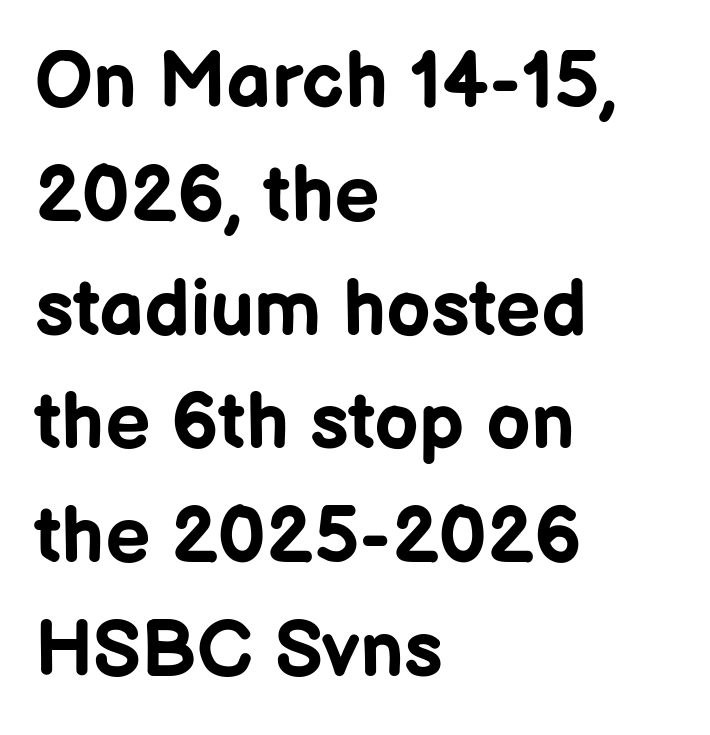
Horizontally, the lines are justified to the leading edge only. Italic: no, the glyphs are upright roman. Thick stems and heavy bowls — unmistakably bold. Spacing verdict: proportional, widths tailored to each character. Students, observe: this is what conventionally led text looks like. Lines of text with bare space underneath.
